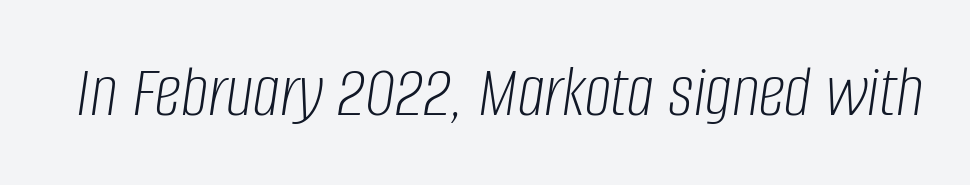
You could not count columns in this text — the font is proportionally spaced. Check under the words: just untouched page. Slant detected: the letters are inclined. Weight: regular or lighter.
